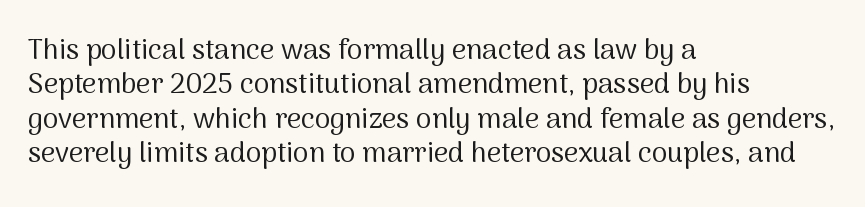
{"serif": "no", "italic": "no", "bold": "no", "weight": "regular", "width": "normal", "stroke_contrast": "medium", "x_height": "medium", "monospaced": "no", "underline": "no", "align": "left", "line_spacing_ratio": 1.23, "letter_spacing": "normal", "letter_spacing_em": 0.0, "glyph_px": 28}
